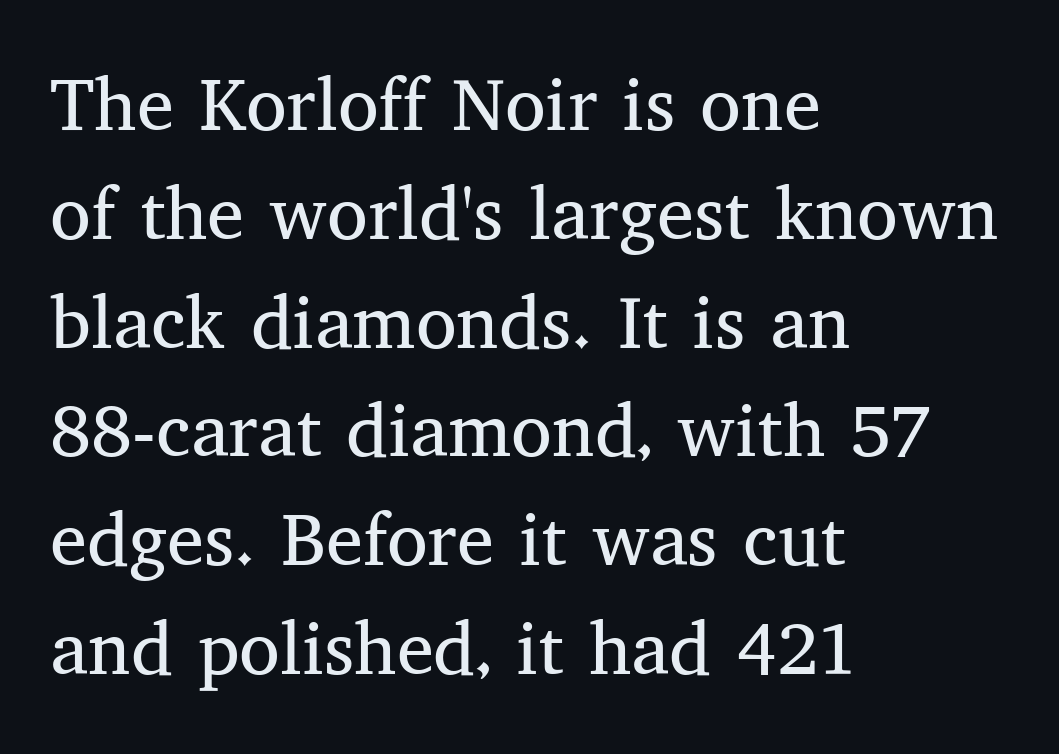
Q: Is the text bold? A: No.
Q: Is the text italic (slanted)? A: No, it is upright.
Q: Is the typeface a serif or a sans-serif typeface? A: Serif.
Q: Is the text underlined? A: No.
Q: How is the paragraph aligned? A: Left-aligned.
Q: Is the spacing between letters normal or unusually wide? A: Normal.
Q: Is the spacing between lines tight, normal or loose? A: Normal.
Q: Width (condensed, normal, or wide)? A: Normal.
Q: Stroke contrast? A: Medium.
Q: x-height? A: Medium.
Q: Monospaced? A: No.
